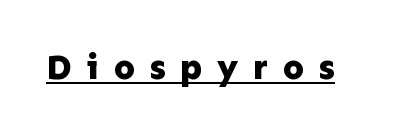
{"serif": "no", "italic": "no", "bold": "yes", "weight": "bold", "width": "normal", "stroke_contrast": "low", "x_height": "medium", "monospaced": "no", "underline": "yes", "letter_spacing": "wide", "letter_spacing_em": 0.42, "glyph_px": 35}
